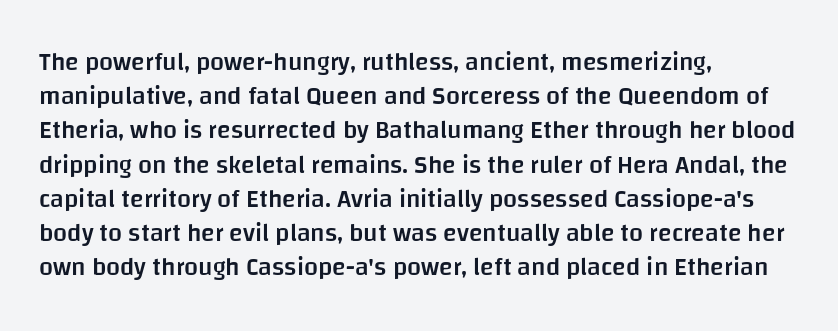
{"italic": "no", "bold": "semi", "underline": "no", "align": "left", "line_spacing": "normal", "line_spacing_ratio": 1.37, "letter_spacing": "normal", "letter_spacing_em": 0.0, "glyph_px": 25}
